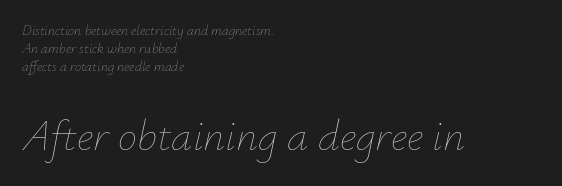
Q: Is the text bold? A: No.
Q: Is the text italic (slanted)? A: Yes, it leans right by about 12 degrees.
Q: Is the text underlined? A: No.
Q: How is the paragraph aligned? A: Left-aligned.
Q: Is the spacing between letters normal or unusually wide? A: Normal.
Q: Is the spacing between lines tight, normal or loose? A: Normal.
Q: Which block of text is set in a larger size, the first (top) or the second (bottom)? A: The second (bottom) one.
Q: Width (condensed, normal, or wide)? A: Normal.
Q: Stroke contrast? A: Low.
Q: x-height? A: Small.
Q: Monospaced? A: No.
